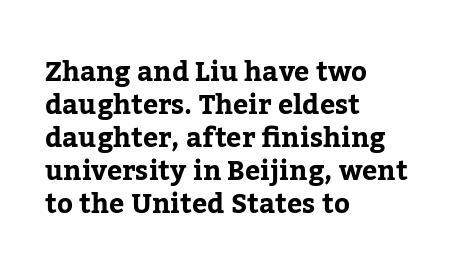
The image shows 27 px text type, upright; set left-aligned, line spacing 1.22x, normal letter spacing, not underlined.
